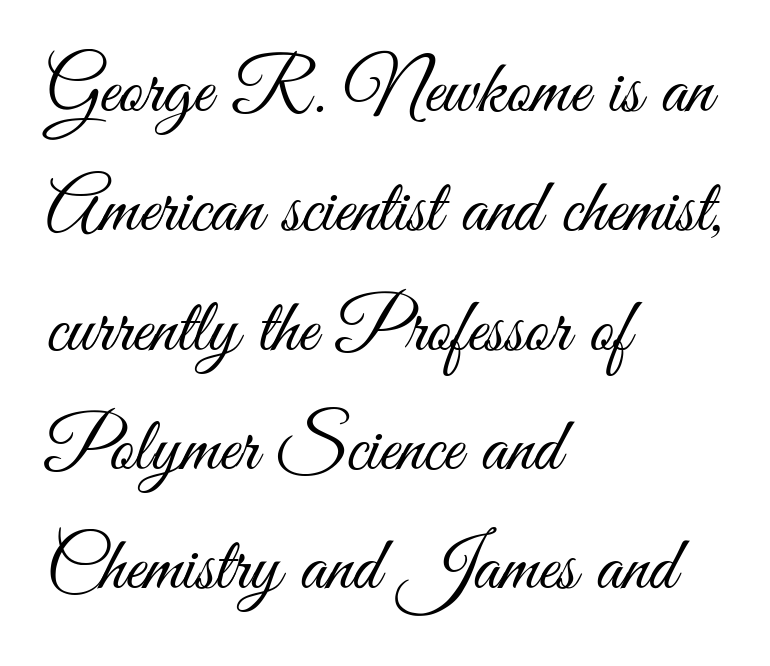
The image shows 76 px light, condensed sans-serif type; set left-aligned, normal line spacing (1.57x), normal letter spacing, not underlined; medium stroke contrast and a small x-height.
